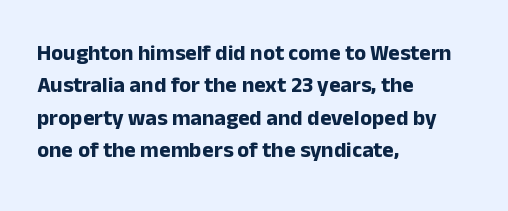
Q: Is the text bold? A: Yes.
Q: Is the text italic (slanted)? A: No, it is upright.
Q: Is the text underlined? A: No.
Q: How is the paragraph aligned? A: Left-aligned.
Q: Is the spacing between letters normal or unusually wide? A: Normal.
Q: Is the spacing between lines tight, normal or loose? A: Normal.
